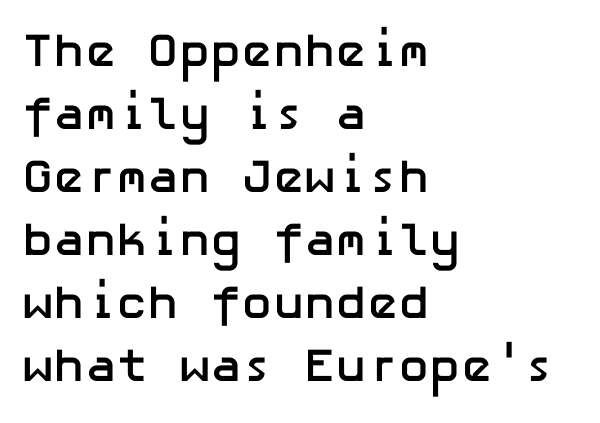
{"serif": "no", "italic": "no", "bold": "yes", "weight": "semibold", "width": "normal", "stroke_contrast": "low", "x_height": "medium", "underline": "no", "align": "left", "line_spacing": "normal", "line_spacing_ratio": 1.34, "letter_spacing": "normal", "letter_spacing_em": 0.0, "glyph_px": 47}
